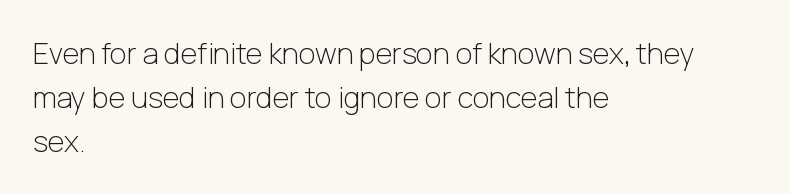
The image shows 29 px light sans-serif type, upright; set left-aligned, normal line spacing (1.51x), normal letter spacing, not underlined; low stroke contrast and a medium x-height.
